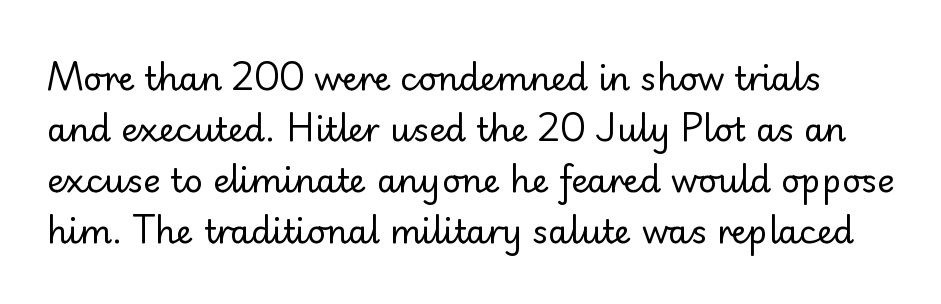
In terms of posture, this sample is upright. A typesetter would call this zero additional tracking. Check where the strokes stop: nothing finishes them off — pure sans. The font is comparable to plain body text, perhaps lighter. Here the designer chose a conventional face with non-uniform glyph widths. Notice how descenders clear the ascenders below comfortably — that's standard leading.
